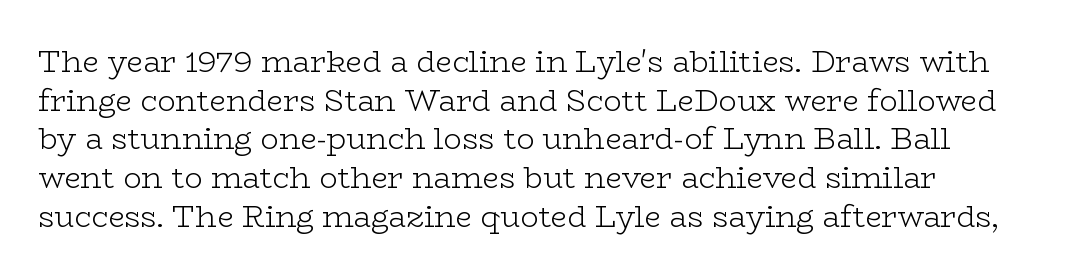
The image shows 30 px light, wide serif type, upright; set normal line spacing (1.29x), normal letter spacing, not underlined; low stroke contrast and a medium x-height.
